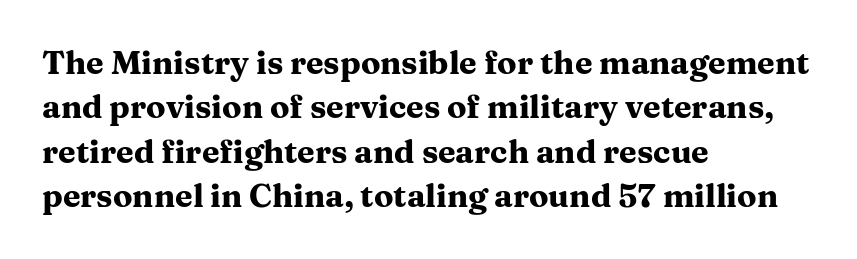
Q: Is the text bold? A: Yes.
Q: Is the text italic (slanted)? A: No, it is upright.
Q: Is the typeface a serif or a sans-serif typeface? A: Serif.
Q: Is the text underlined? A: No.
Q: How is the paragraph aligned? A: Left-aligned.
Q: Is the spacing between letters normal or unusually wide? A: Normal.
Q: Is the spacing between lines tight, normal or loose? A: Normal.
Q: Width (condensed, normal, or wide)? A: Wide.
Q: Stroke contrast? A: Medium.
Q: x-height? A: Medium.
Q: Monospaced? A: No.
